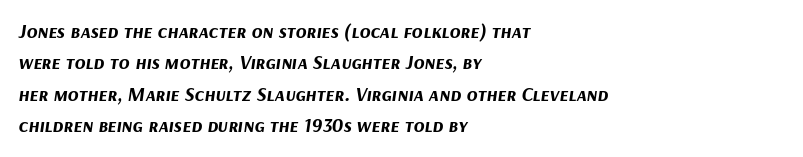
{"italic": "yes", "lean": "right", "slant_degrees": 9, "bold": "yes", "underline": "no", "align": "left", "line_spacing": "normal", "line_spacing_ratio": 1.57, "letter_spacing": "normal", "letter_spacing_em": 0.0, "glyph_px": 20}
